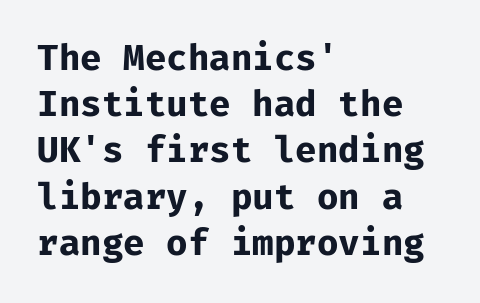
Horizontal bands of white between lines are of average thickness. The glyphs have the mass of a bold cut. Underline: absent. The rendering anchors every line to the left-hand side.
